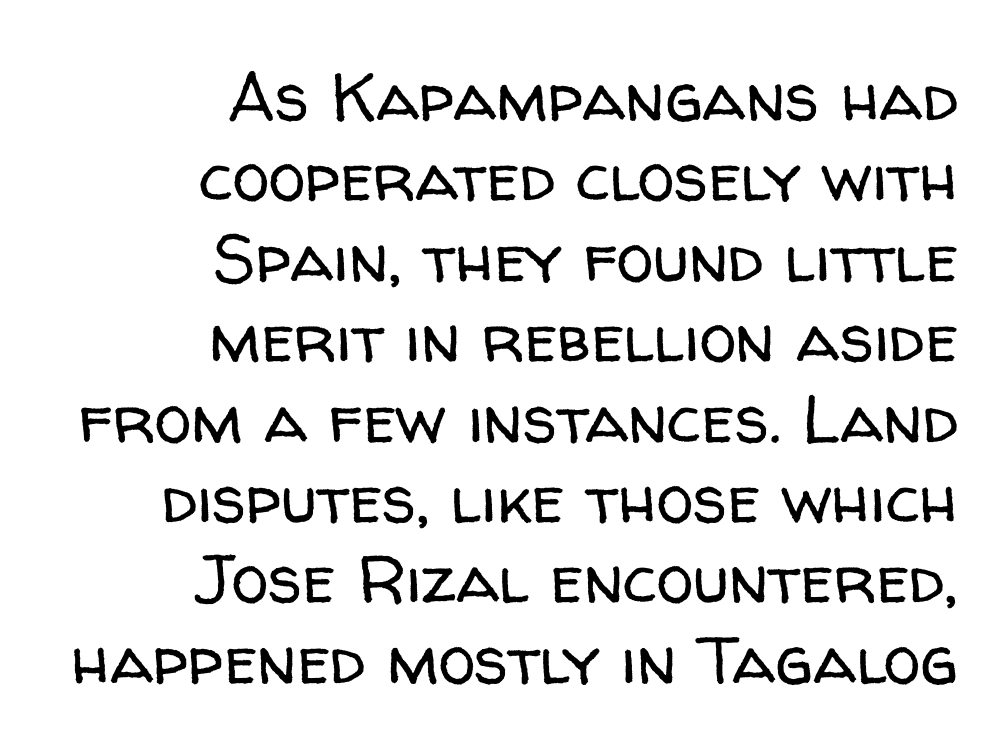
Unmarked baselines from the first word to the last. Tracking value appears to be zero — textbook default spacing. These lines are set flush right with a ragged left edge. The rendering shows plain stroke endings on the letterforms — a sans-serif design. Character widths vary here, with narrow letters taking less room than wide ones.
